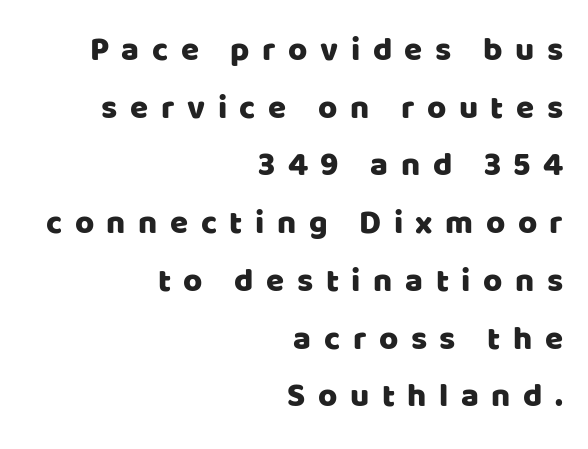
Q: Is the text italic (slanted)? A: No, it is upright.
Q: Is the typeface a serif or a sans-serif typeface? A: Sans-serif.
Q: Is the text underlined? A: No.
Q: How is the paragraph aligned? A: Right-aligned.
Q: Is the spacing between letters normal or unusually wide? A: Unusually wide.
Q: Width (condensed, normal, or wide)? A: Normal.
Q: Stroke contrast? A: Low.
Q: x-height? A: Large.
Q: Monospaced? A: No.
